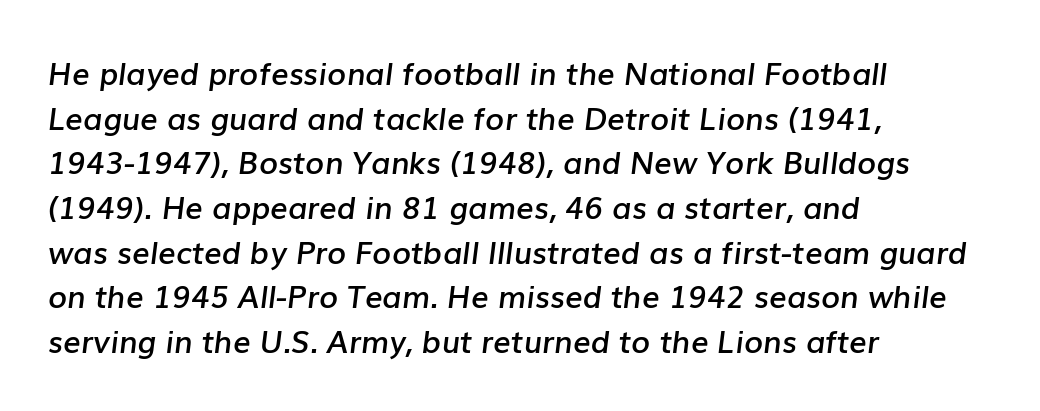
The image shows 31 px semibold type, italic (leaning right); set left-aligned, normal line spacing (1.44x), normal letter spacing, not underlined; low stroke contrast and a medium x-height.
